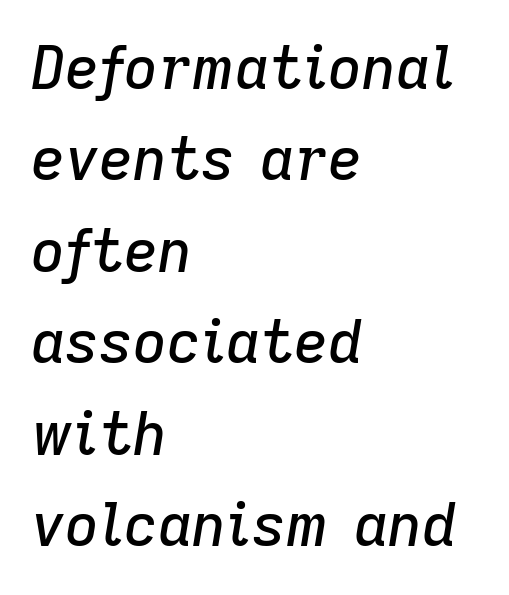
Q: Is the text italic (slanted)? A: Yes, it leans right by about 9 degrees.
Q: Is the text underlined? A: No.
Q: How is the paragraph aligned? A: Left-aligned.
Q: Is the spacing between letters normal or unusually wide? A: Normal.
Q: Is the spacing between lines tight, normal or loose? A: Normal.
Q: Width (condensed, normal, or wide)? A: Normal.
Q: Stroke contrast? A: Low.
Q: x-height? A: Medium.
Q: Monospaced? A: No.
